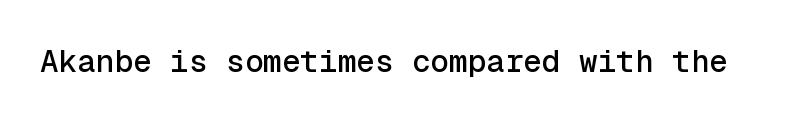
The typeface chosen for these lines omits serifs. Every character here occupies the same horizontal width, giving the sample a typewriter-like rhythm. The face used here is rendered with its standard letterfit. Unlike italic type, these characters show no tilt at all. Just letters on the line, the space beneath them empty.
